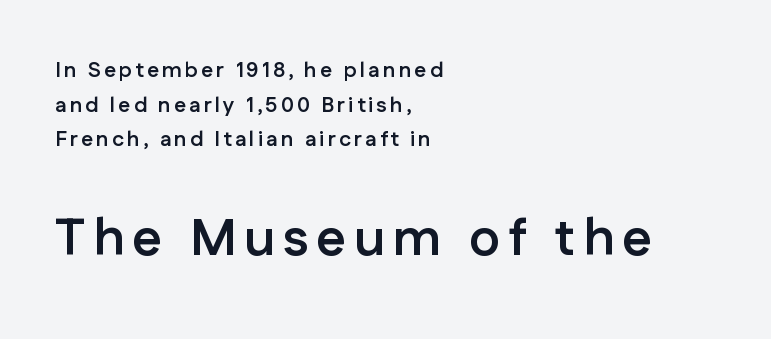
These words are printed bold, with thick strokes throughout. Words float on clear page, feet unadorned. Between these two stacked blocks, the lower one wins on size. One-word summary of the alignment: left. The line-height multiplier appears to be the usual default.
